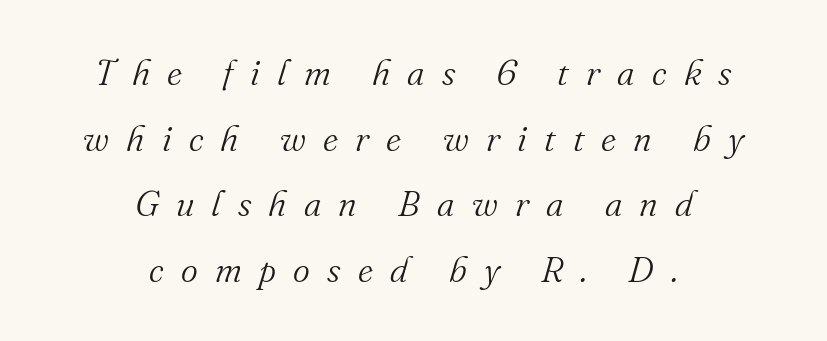
Q: Is the text bold? A: No.
Q: Is the text italic (slanted)? A: Yes, it leans right by about 16 degrees.
Q: Is the typeface a serif or a sans-serif typeface? A: Serif.
Q: Is the text underlined? A: No.
Q: How is the paragraph aligned? A: Centered.
Q: Is the spacing between letters normal or unusually wide? A: Unusually wide.
Q: Width (condensed, normal, or wide)? A: Normal.
Q: Stroke contrast? A: Medium.
Q: x-height? A: Small.
Q: Monospaced? A: No.
